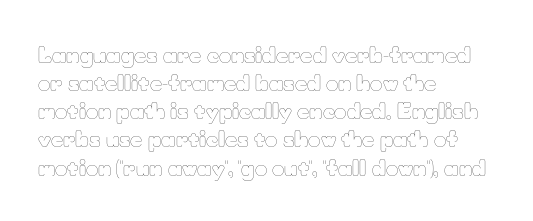
The image shows 21 px text type, upright; set left-aligned, normal line spacing (1.34x), normal letter spacing, not underlined.
